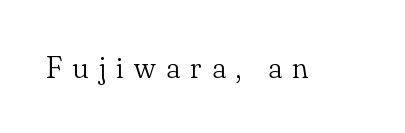
Bare-footed words on every line. Is the letter spacing exaggerated? Yes — the characters are pushed far apart. Does the lettering tilt? It doesn't — this is upright. Do the characters align in a grid? No, the font is proportional. I'd call this a serif setting — the letters wear small feet.
